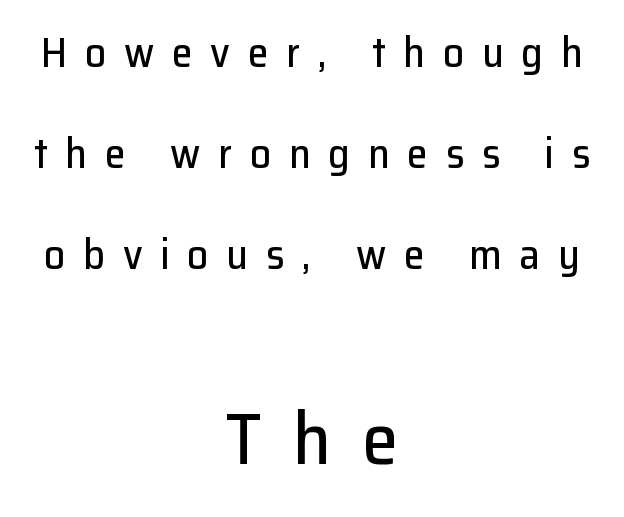
This block would shrink considerably if given ordinary leading; it's expanded now. These lines stack symmetrically, like a column narrowing and widening about its center. Spacing verdict: proportional, widths tailored to each character. Font category for this specimen: sans-serif.
